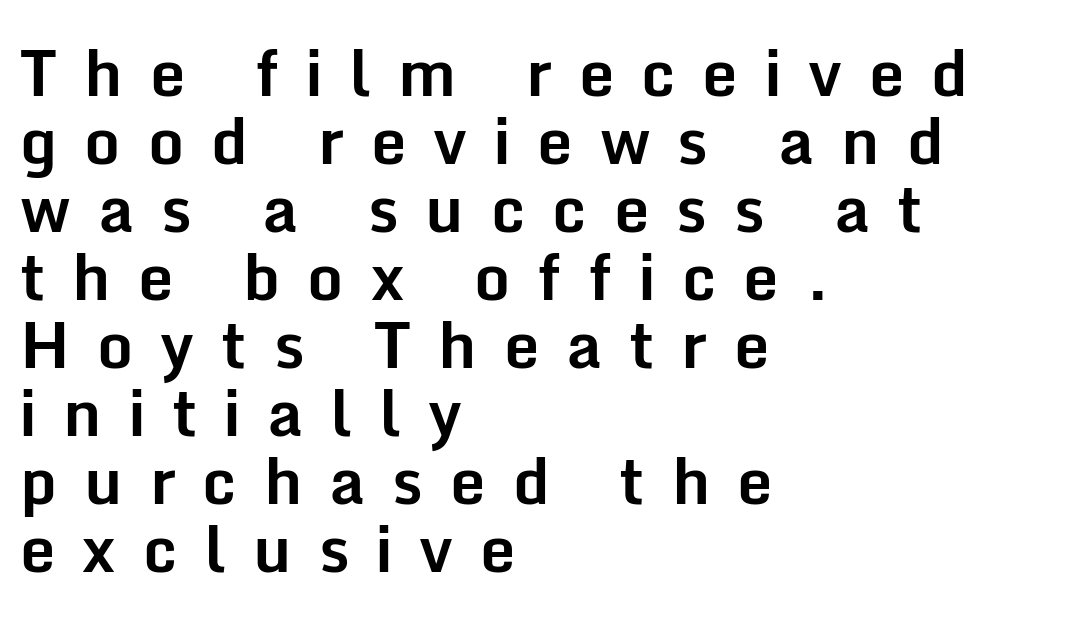
{"serif": "no", "italic": "no", "bold": "yes", "weight": "bold", "width": "normal", "stroke_contrast": "low", "x_height": "medium", "monospaced": "no", "underline": "no", "align": "left", "line_spacing": "tight", "line_spacing_ratio": 1.08, "letter_spacing": "wide", "letter_spacing_em": 0.43, "glyph_px": 63}
